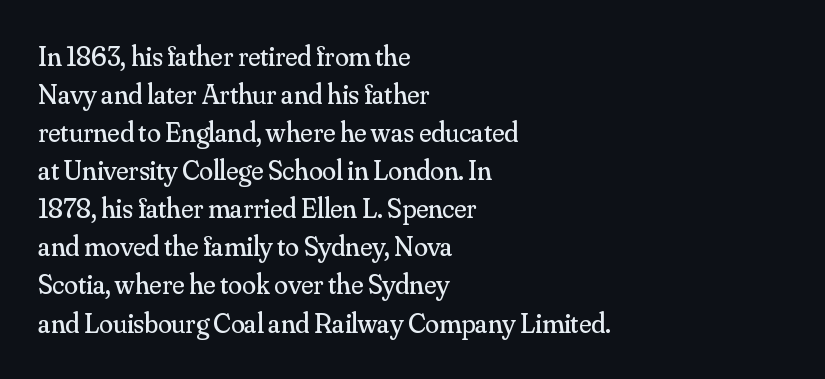
The image shows 28 px regular-weight serif type, upright; set left-aligned, normal line spacing (1.36x), normal letter spacing, not underlined; medium stroke contrast and a small x-height.
